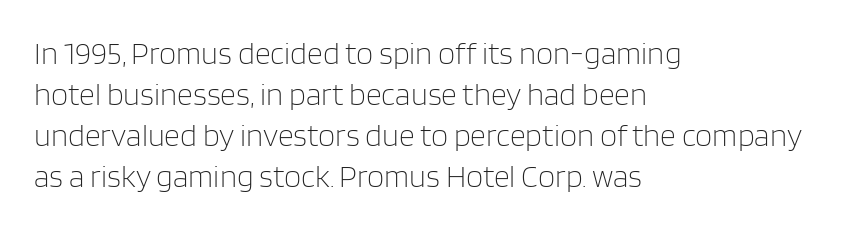
Q: Is the text bold? A: No.
Q: Is the text italic (slanted)? A: No, it is upright.
Q: Is the typeface a serif or a sans-serif typeface? A: Sans-serif.
Q: Is the text underlined? A: No.
Q: How is the paragraph aligned? A: Left-aligned.
Q: Is the spacing between letters normal or unusually wide? A: Normal.
Q: Is the spacing between lines tight, normal or loose? A: Normal.
Q: Width (condensed, normal, or wide)? A: Normal.
Q: Stroke contrast? A: Low.
Q: x-height? A: Large.
Q: Monospaced? A: No.
